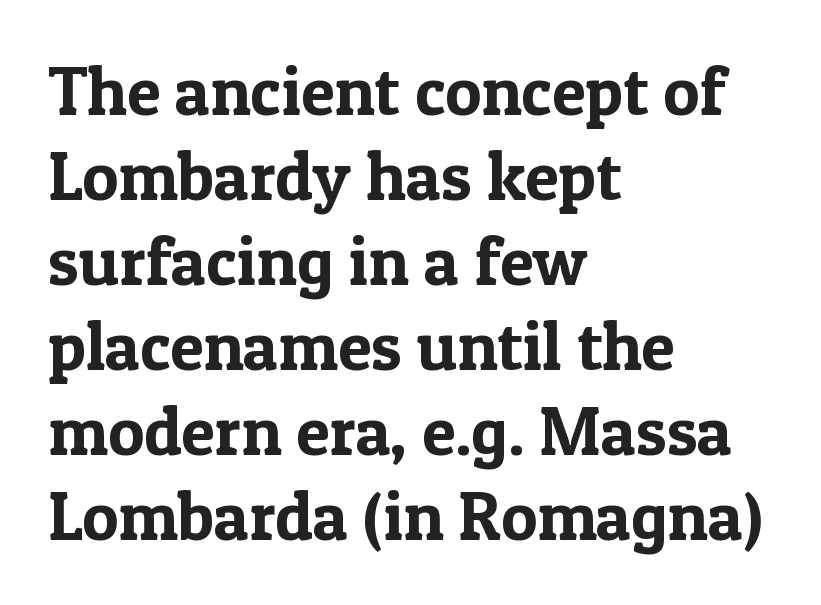
{"serif": "yes", "italic": "no", "width": "normal", "x_height": "medium", "monospaced": "no", "underline": "no", "align": "left", "line_spacing": "normal", "line_spacing_ratio": 1.25, "letter_spacing": "normal", "letter_spacing_em": 0.0, "glyph_px": 68}
